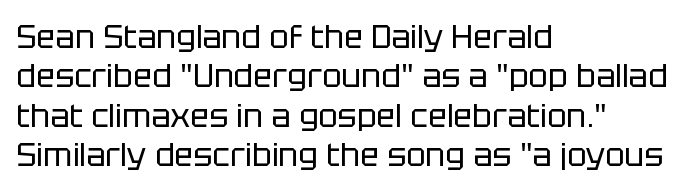
Here the designer chose a conventional face with non-uniform glyph widths. Reading down the block, your eye returns to a fixed left position each line. Only glyphs here, with clear space below each row. Is this a heavy cut? Hardly; it is regular or lighter.
